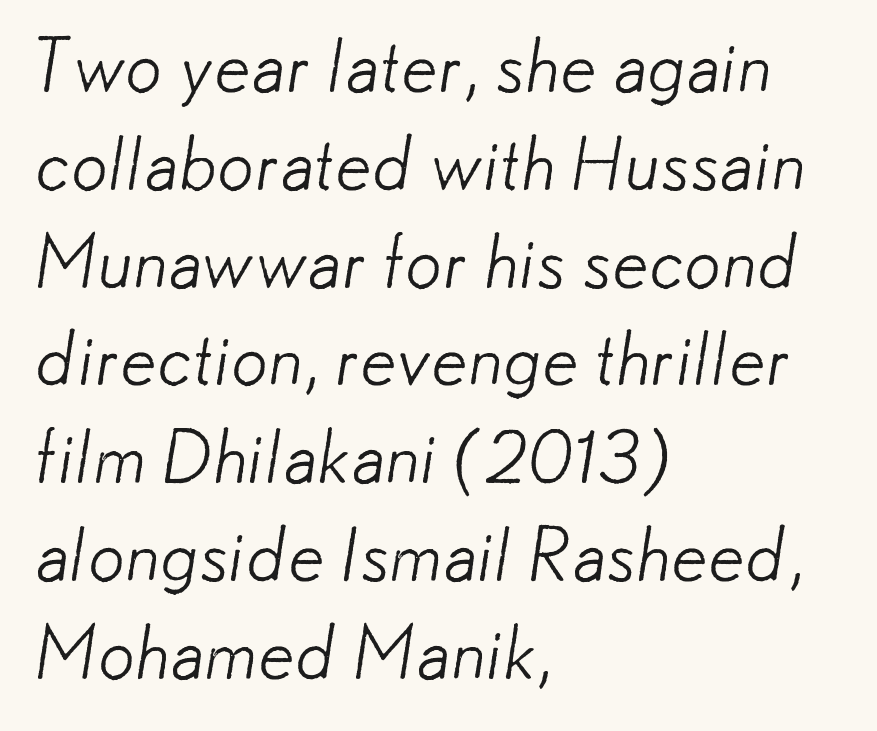
The rag falls on the right side of this text block. Weight: regular or lighter. Proportional: the letters do not fall into vertical columns. Classification — sans serif.
